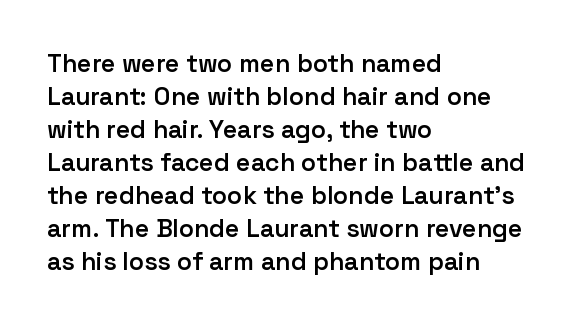
The image shows 25 px text type, upright; set left-aligned, normal line spacing (1.32x), normal letter spacing, not underlined.
